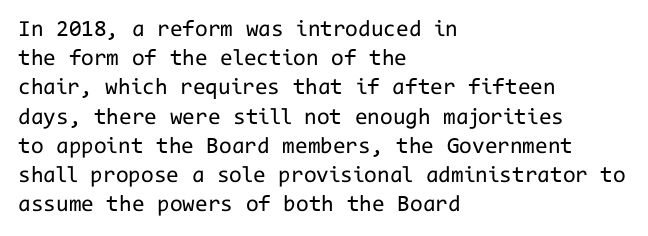
Nothing unusual about the tracking: characters are spaced as the font intends. Caption: multi-line text, flush left, ragged right. How would I describe the line gaps? Plain and ordinary. Unbolded letterforms with no extra heft.
